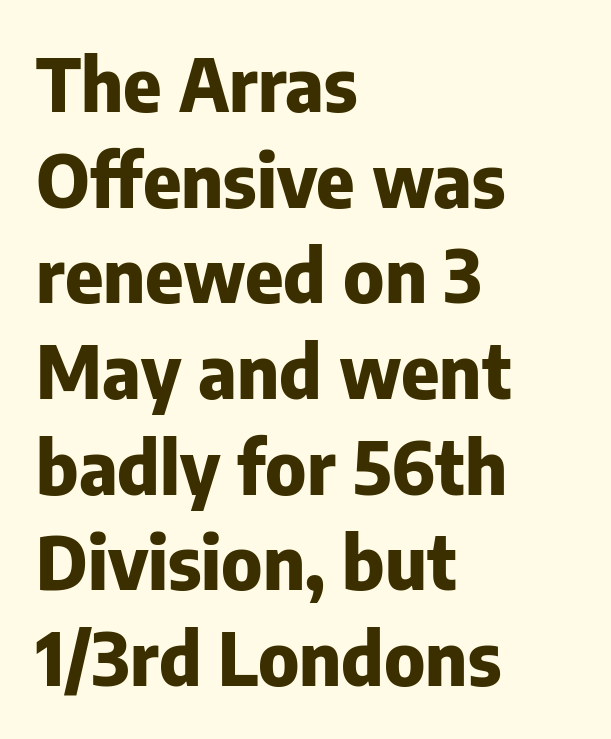
Q: Is the text bold? A: Yes.
Q: Is the text italic (slanted)? A: No, it is upright.
Q: Is the typeface a serif or a sans-serif typeface? A: Sans-serif.
Q: Is the text underlined? A: No.
Q: How is the paragraph aligned? A: Left-aligned.
Q: Is the spacing between letters normal or unusually wide? A: Normal.
Q: Is the spacing between lines tight, normal or loose? A: Normal.
Q: Width (condensed, normal, or wide)? A: Normal.
Q: Stroke contrast? A: Low.
Q: x-height? A: Medium.
Q: Monospaced? A: No.
